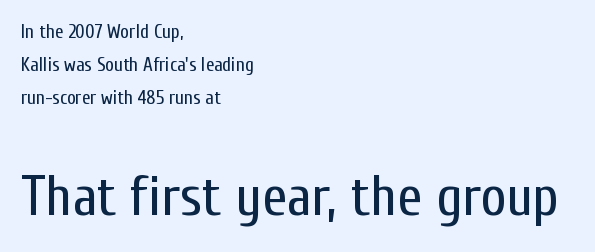
Q: Is the text bold? A: No.
Q: Is the text italic (slanted)? A: No, it is upright.
Q: Is the typeface a serif or a sans-serif typeface? A: Sans-serif.
Q: Is the text underlined? A: No.
Q: How is the paragraph aligned? A: Left-aligned.
Q: Is the spacing between letters normal or unusually wide? A: Normal.
Q: Which block of text is set in a larger size, the first (top) or the second (bottom)? A: The second (bottom) one.
Q: Width (condensed, normal, or wide)? A: Condensed.
Q: Stroke contrast? A: Low.
Q: x-height? A: Medium.
Q: Monospaced? A: No.
